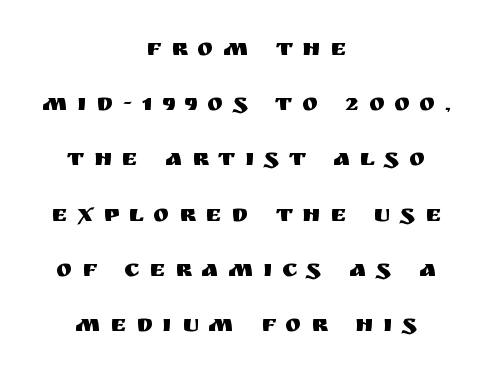
The image shows 24 px text type, upright; set centered, loose line spacing (2.3x), unusually wide letter spacing (+0.4 em), not underlined.
